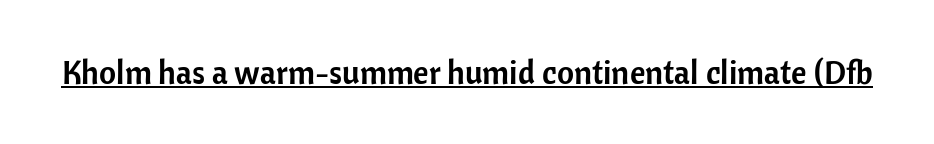
Q: Is the text italic (slanted)? A: No, it is upright.
Q: Is the typeface a serif or a sans-serif typeface? A: Sans-serif.
Q: Is the text underlined? A: Yes.
Q: Is the spacing between letters normal or unusually wide? A: Normal.
Q: Width (condensed, normal, or wide)? A: Normal.
Q: Stroke contrast? A: Low.
Q: x-height? A: Medium.
Q: Monospaced? A: No.
